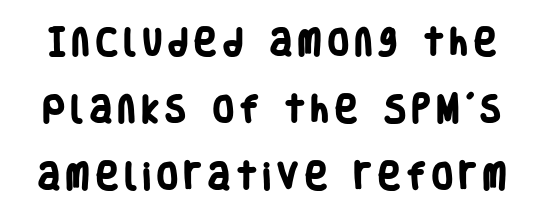
The image shows 30 px heavy, condensed sans-serif type; set loose line spacing (2.24x), unusually wide letter spacing (+0.22 em), not underlined; low stroke contrast and a large x-height.
